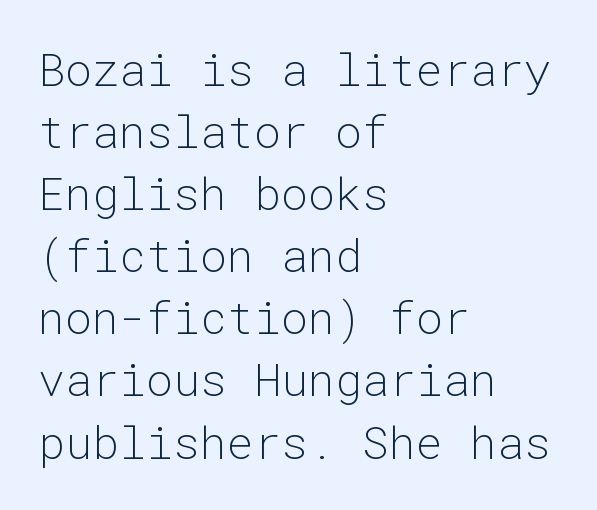
{"serif": "no", "italic": "no", "bold": "no", "weight": "light", "width": "normal", "stroke_contrast": "low", "x_height": "medium", "monospaced": "yes", "underline": "no", "align": "left", "line_spacing": "normal", "line_spacing_ratio": 1.38, "letter_spacing": "normal", "letter_spacing_em": 0.0, "glyph_px": 45}
